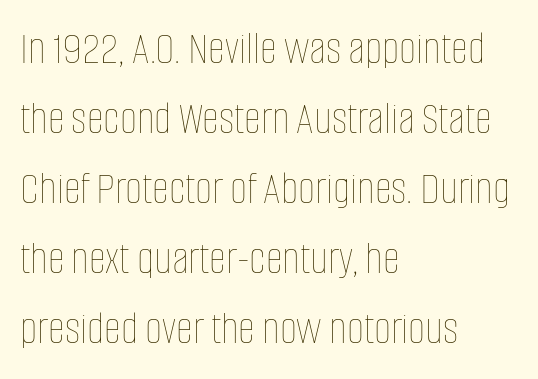
{"italic": "no", "bold": "no", "weight": "thin", "width": "condensed", "stroke_contrast": "low", "x_height": "large", "monospaced": "no", "underline": "no", "align": "left", "line_spacing": "normal", "line_spacing_ratio": 1.49, "letter_spacing": "normal", "letter_spacing_em": 0.0, "glyph_px": 47}
